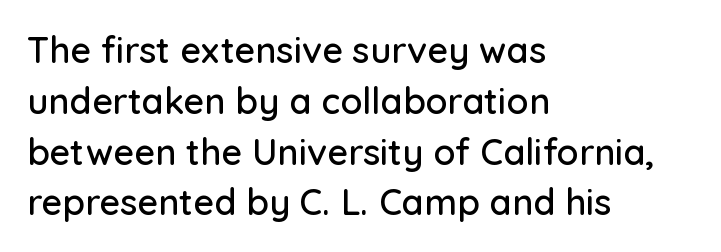
Q: Is the text italic (slanted)? A: No, it is upright.
Q: Is the typeface a serif or a sans-serif typeface? A: Sans-serif.
Q: Is the text underlined? A: No.
Q: How is the paragraph aligned? A: Left-aligned.
Q: Is the spacing between letters normal or unusually wide? A: Normal.
Q: Is the spacing between lines tight, normal or loose? A: Normal.
Q: Width (condensed, normal, or wide)? A: Normal.
Q: Stroke contrast? A: Low.
Q: x-height? A: Medium.
Q: Monospaced? A: No.
